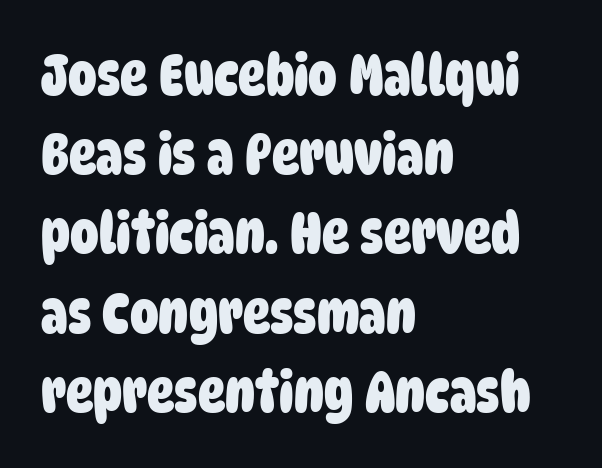
Regarding serifs, this sample does without them. The letters advance in unequal steps, a hallmark of proportional type. No extra tracking has been applied to these lines. Every row of glyphs begins at an identical x-position on the left.
